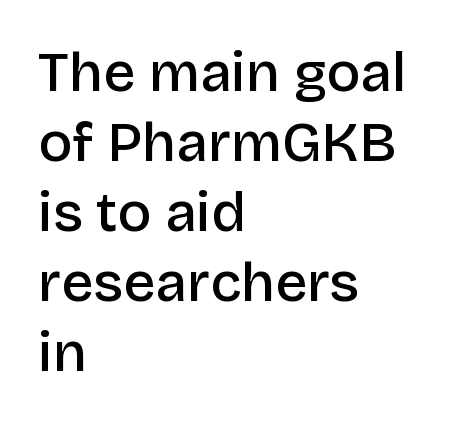
Short and long lines alike share a common starting point at left. No word sits above an underline. Check where the strokes stop: nothing finishes them off — pure sans. This sample has the flowing, uneven cadence of proportional lettering. Do the letters lean? They stand straight. The font is running at a semibold setting, under full bold.
